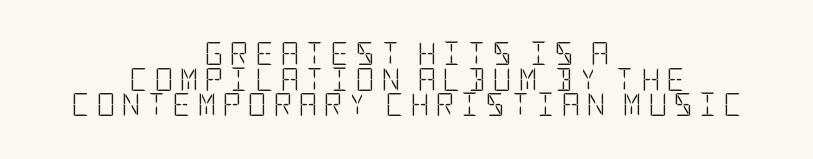
The image shows 23 px text type, upright; set centered, tight line spacing (1.11x), unusually wide letter spacing (+0.28 em), not underlined.
